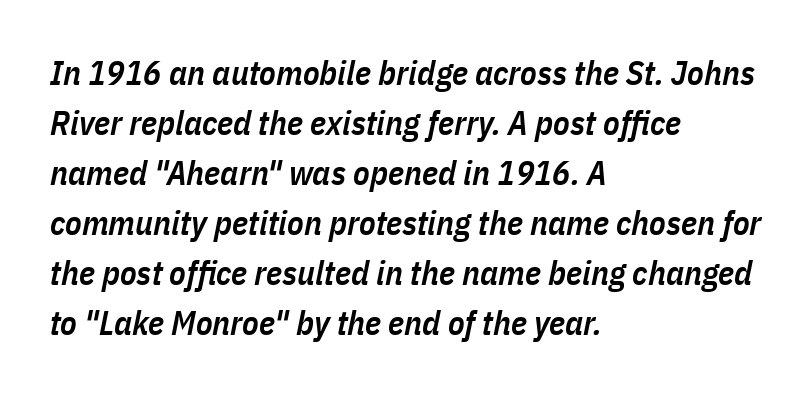
Q: Is the text bold? A: Semi-bold.
Q: Is the text italic (slanted)? A: Yes, it leans right by about 11 degrees.
Q: Is the text underlined? A: No.
Q: How is the paragraph aligned? A: Left-aligned.
Q: Is the spacing between letters normal or unusually wide? A: Normal.
Q: Is the spacing between lines tight, normal or loose? A: Normal.
Q: Width (condensed, normal, or wide)? A: Condensed.
Q: Stroke contrast? A: Low.
Q: x-height? A: Medium.
Q: Monospaced? A: No.
